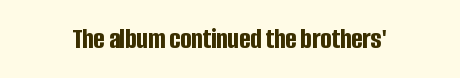
The image shows 29 px bold, condensed sans-serif type, upright; set normal letter spacing, not underlined; low stroke contrast and a large x-height.
